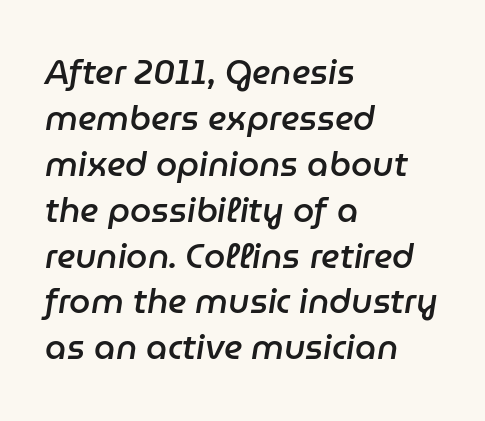
{"italic": "yes", "lean": "right", "slant_degrees": 9, "bold": "semi", "weight": "semibold", "width": "normal", "stroke_contrast": "low", "x_height": "medium", "monospaced": "no", "underline": "no", "align": "left", "line_spacing": "normal", "line_spacing_ratio": 1.35, "letter_spacing": "normal", "letter_spacing_em": 0.0, "glyph_px": 34}
